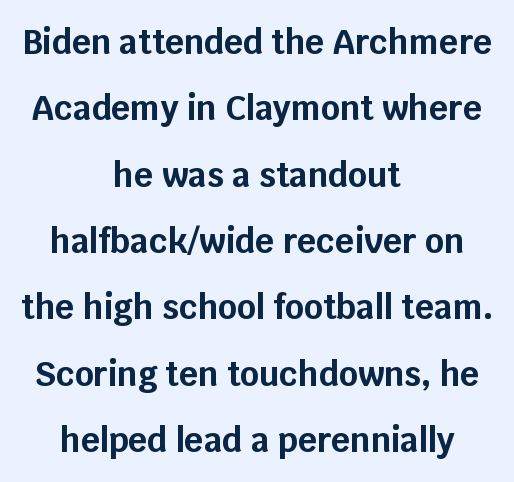
Q: Is the text bold? A: Yes.
Q: Is the text italic (slanted)? A: No, it is upright.
Q: Is the typeface a serif or a sans-serif typeface? A: Sans-serif.
Q: Is the text underlined? A: No.
Q: How is the paragraph aligned? A: Centered.
Q: Is the spacing between letters normal or unusually wide? A: Normal.
Q: Is the spacing between lines tight, normal or loose? A: Loose.
Q: Width (condensed, normal, or wide)? A: Normal.
Q: Stroke contrast? A: Low.
Q: x-height? A: Large.
Q: Monospaced? A: No.
